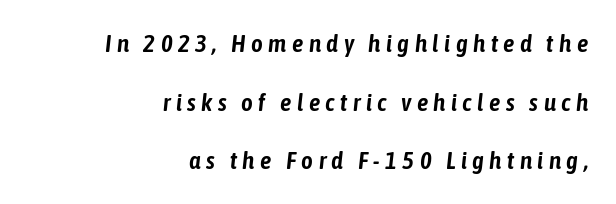
{"italic": "yes", "lean": "right", "slant_degrees": 6, "underline": "no", "align": "right", "line_spacing": "loose", "line_spacing_ratio": 2.35, "letter_spacing": "wide", "letter_spacing_em": 0.22, "glyph_px": 25}
